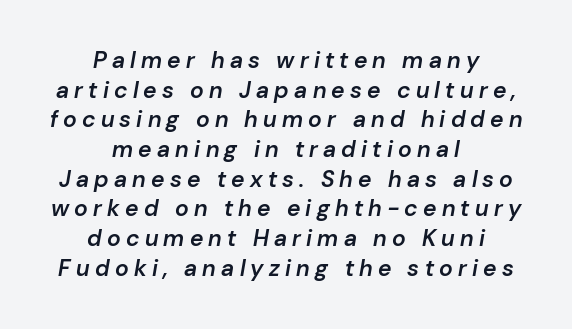
This sample is center-justified, so both line endings float freely. Look at the stroke-to-counter ratio: somewhat heavy, a semibold. Emphasis-style slanted type is in use. The words here are not underlined.
